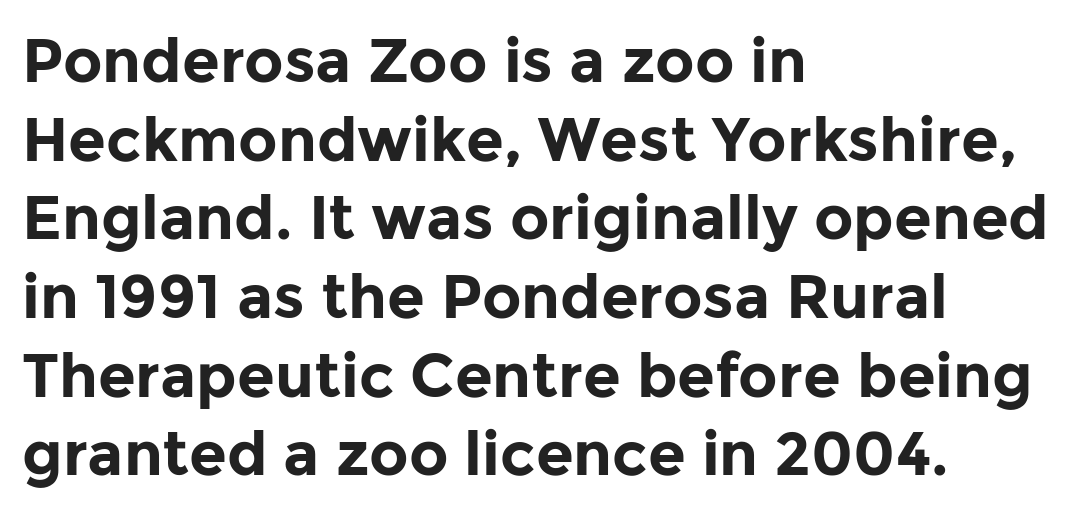
Q: Is the text bold? A: Yes.
Q: Is the text italic (slanted)? A: No, it is upright.
Q: Is the typeface a serif or a sans-serif typeface? A: Sans-serif.
Q: Is the text underlined? A: No.
Q: How is the paragraph aligned? A: Left-aligned.
Q: Is the spacing between letters normal or unusually wide? A: Normal.
Q: Is the spacing between lines tight, normal or loose? A: Normal.
Q: Width (condensed, normal, or wide)? A: Normal.
Q: Stroke contrast? A: Low.
Q: x-height? A: Medium.
Q: Monospaced? A: No.
